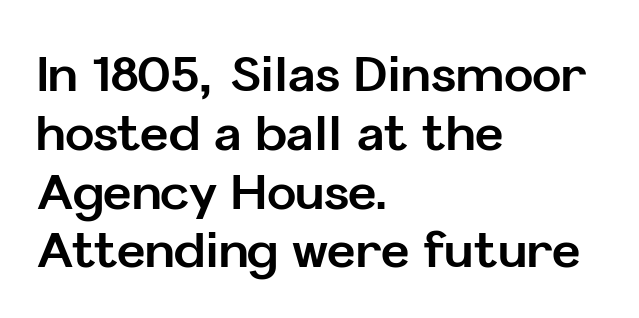
Between one letter and the next there's only the usual sliver of space. Character widths vary here, with narrow letters taking less room than wide ones. Teacher's note: observe the even left margin — that is flush-left alignment. Typographic density is high because the face is bold.
